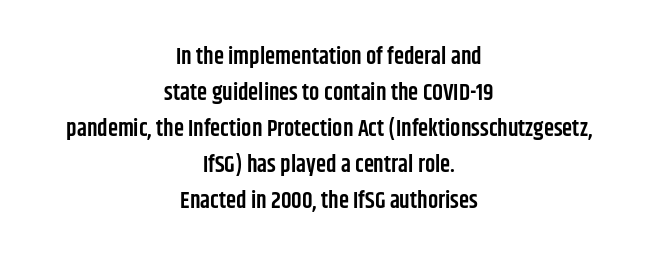
The image shows 23 px text type, upright; set centered, normal line spacing (1.57x), normal letter spacing, not underlined.
